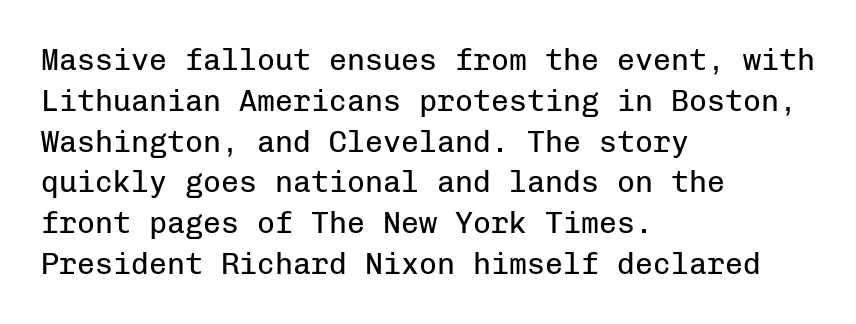
Notice how the passage keeps a crisp vertical edge on the left only. The rendering uses a moderate line-height, typical for paragraphs. The specimen reads as upright at a glance. The face used here is a sans, in the tradition of grotesques and geometrics.
